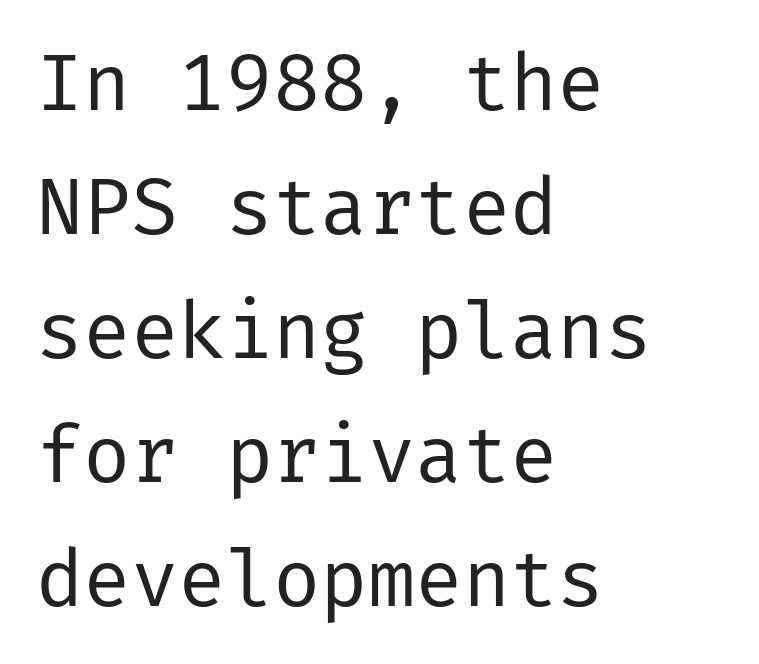
Q: Is the text bold? A: No.
Q: Is the text italic (slanted)? A: No, it is upright.
Q: Is the typeface a serif or a sans-serif typeface? A: Sans-serif.
Q: Is the text underlined? A: No.
Q: How is the paragraph aligned? A: Left-aligned.
Q: Is the spacing between letters normal or unusually wide? A: Normal.
Q: Is the spacing between lines tight, normal or loose? A: Normal.
Q: Width (condensed, normal, or wide)? A: Normal.
Q: Stroke contrast? A: Low.
Q: x-height? A: Medium.
